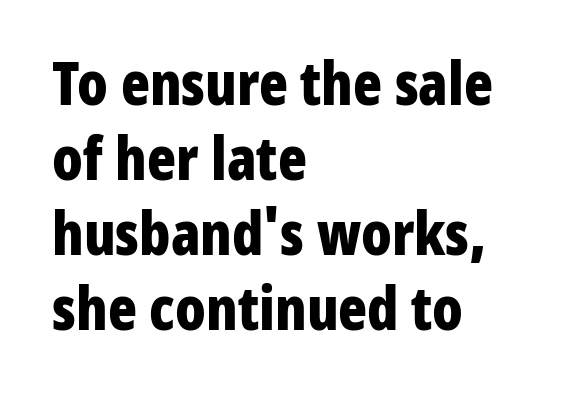
Line beginnings align vertically; line endings do not. The passage shown is typeset with a sans-serif family. Typesetter's note: full bold, strokes at maximum text heaviness. Nothing unusual about the tracking: characters are spaced as the font intends. Only glyphs here, with clear space below each row. It's the straight-up-and-down kind of type.
